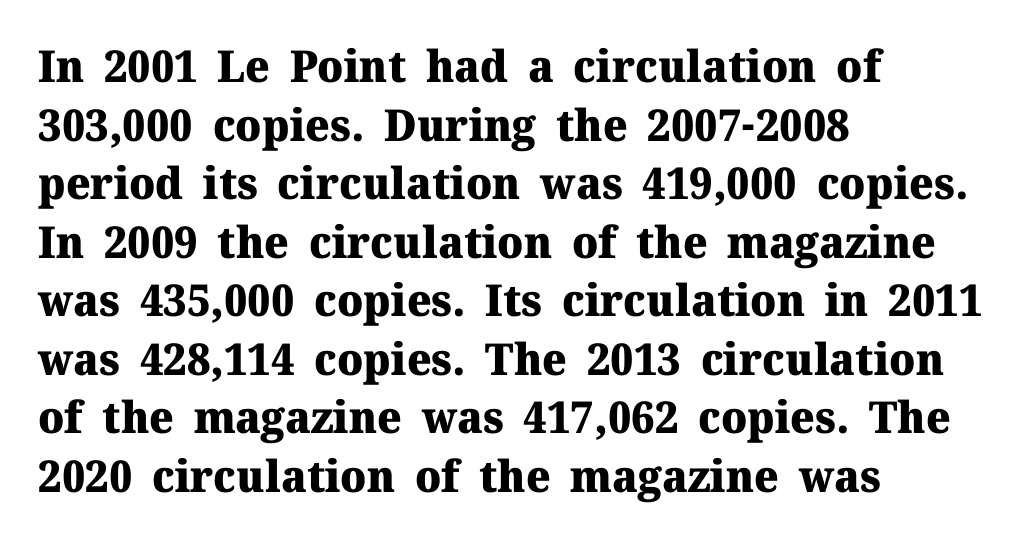
No word sits above an underline. The vertical gap from one line to the next is medium. Caption: standard tracking, unaltered. I'd call this a serif setting — the letters wear small feet. Heavy-handed strokes throughout: this text is bold.
